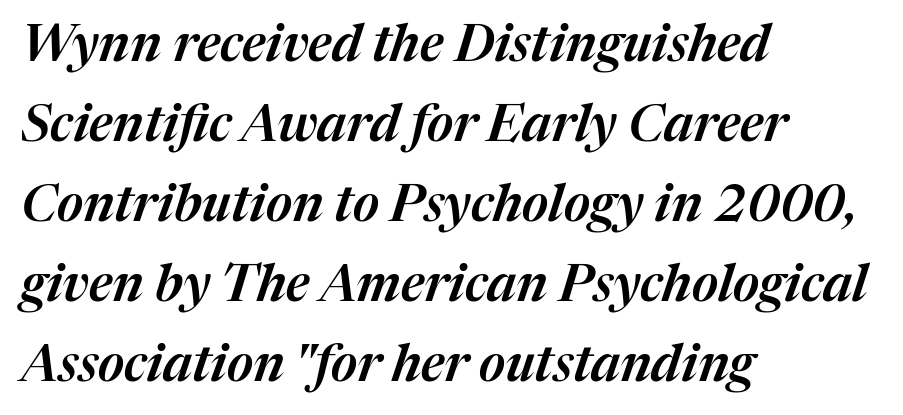
The image shows 51 px text type, italic (leaning right); set left-aligned, normal line spacing (1.57x), normal letter spacing, not underlined; medium stroke contrast and a medium x-height.
